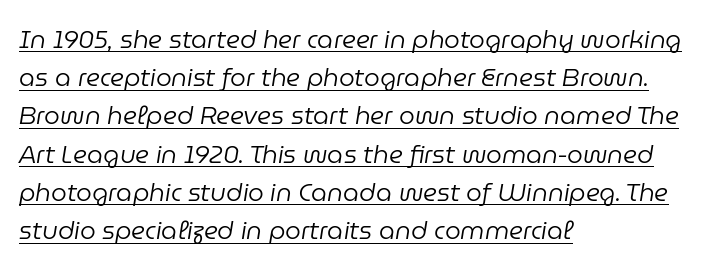
{"italic": "yes", "lean": "right", "slant_degrees": 9, "bold": "no", "underline": "yes", "align": "left", "line_spacing": "normal", "line_spacing_ratio": 1.53, "letter_spacing": "normal", "letter_spacing_em": 0.0, "glyph_px": 25}
